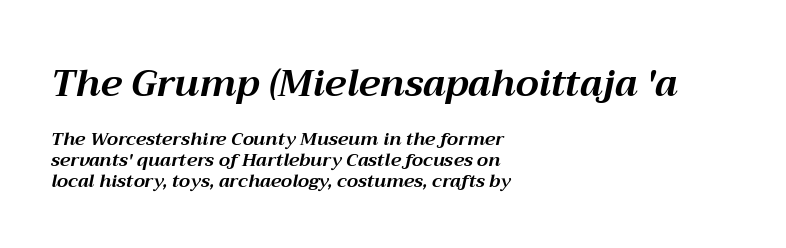
Do the characters align in a grid? No, the font is proportional. Its strokes are broad and dark, the hallmark of bold type. Typesetter's note — upper block bumped up in size, lower block left smaller. Notice how the stems are inclined rather than vertical — that's the hallmark of italics. Beneath every word, the page is bare. How are the letters spaced? Ordinarily, with no added tracking.
